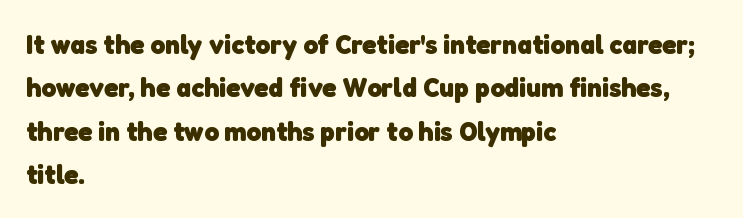
The image shows 28 px heavy sans-serif type; set left-aligned, normal line spacing (1.55x), normal letter spacing, not underlined; low stroke contrast and a medium x-height.
